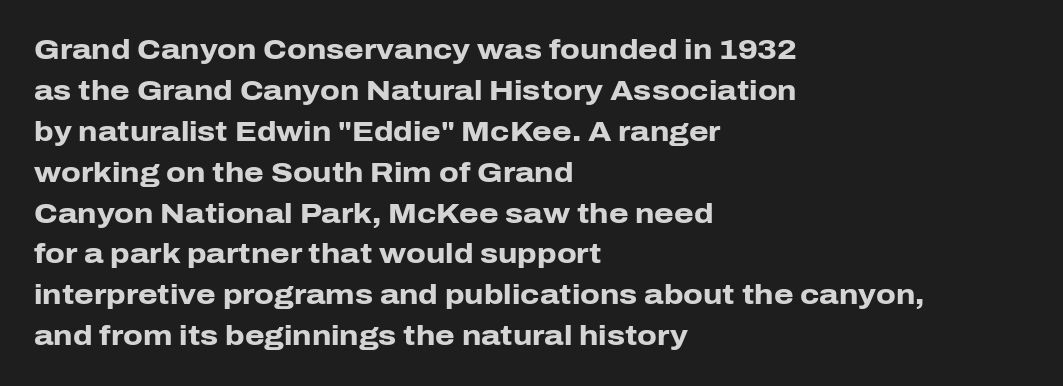
{"serif": "no", "italic": "no", "bold": "yes", "weight": "heavy", "width": "normal", "stroke_contrast": "low", "x_height": "medium", "monospaced": "no", "underline": "no", "align": "left", "line_spacing": "normal", "line_spacing_ratio": 1.46, "letter_spacing": "normal", "letter_spacing_em": 0.0, "glyph_px": 28}
